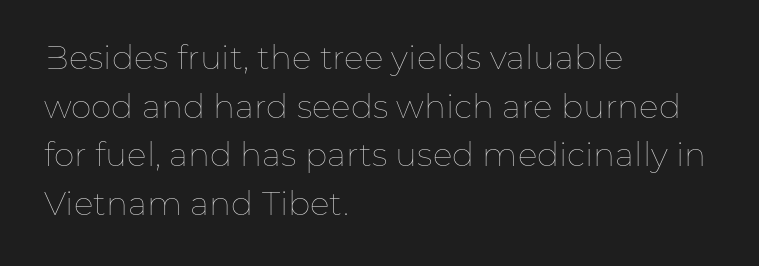
{"italic": "no", "bold": "no", "weight": "thin", "width": "normal", "stroke_contrast": "low", "x_height": "medium", "monospaced": "no", "underline": "no", "align": "left", "line_spacing": "normal", "line_spacing_ratio": 1.47, "letter_spacing": "normal", "letter_spacing_em": 0.0, "glyph_px": 33}
